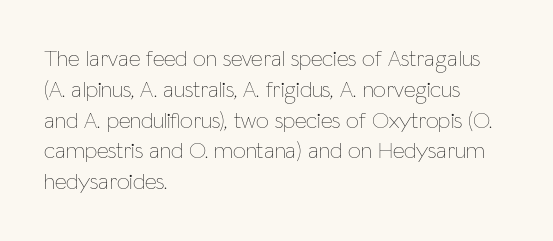
Q: Is the text bold? A: No.
Q: Is the text italic (slanted)? A: No, it is upright.
Q: Is the text underlined? A: No.
Q: How is the paragraph aligned? A: Left-aligned.
Q: Is the spacing between letters normal or unusually wide? A: Normal.
Q: Is the spacing between lines tight, normal or loose? A: Normal.
